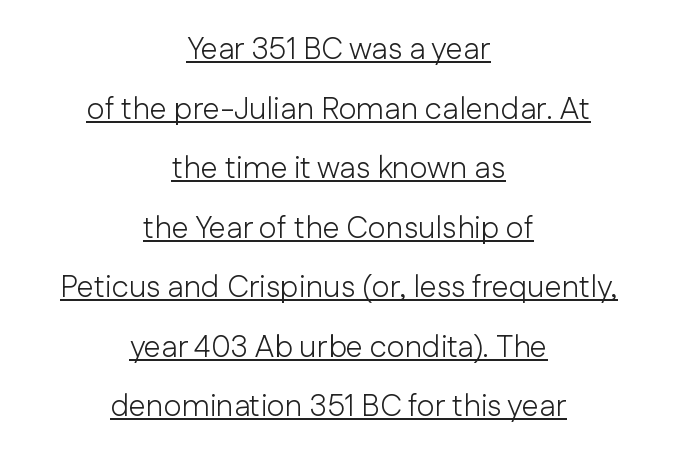
The image shows 31 px light sans-serif type, upright; set centered, loose line spacing (1.92x), normal letter spacing, underlined; low stroke contrast and a medium x-height.
